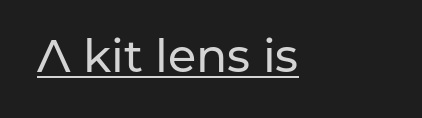
{"serif": "no", "italic": "no", "width": "normal", "stroke_contrast": "low", "x_height": "medium", "monospaced": "no", "underline": "yes", "letter_spacing": "normal", "letter_spacing_em": 0.0, "glyph_px": 46}
